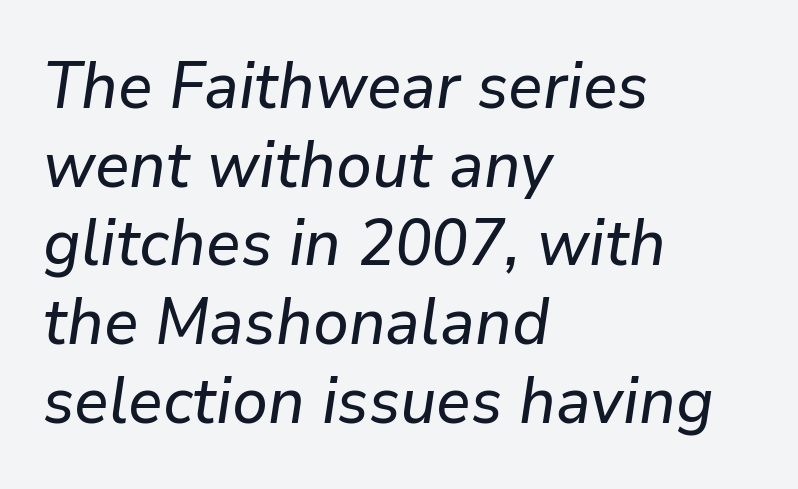
The image shows 64 px text type, italic (leaning right); set left-aligned, line spacing 1.23x, normal letter spacing, not underlined; low stroke contrast and a medium x-height.
